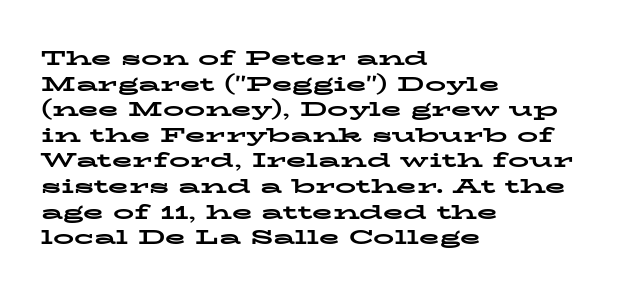
Q: Is the text bold? A: Yes.
Q: Is the text italic (slanted)? A: No, it is upright.
Q: Is the text underlined? A: No.
Q: How is the paragraph aligned? A: Left-aligned.
Q: Is the spacing between letters normal or unusually wide? A: Normal.
